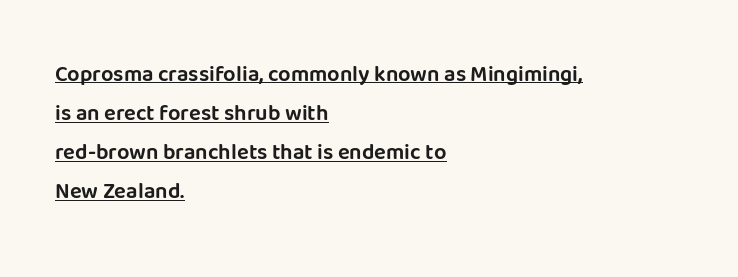
The image shows 22 px text type, upright; set left-aligned, line spacing 1.78x, normal letter spacing, underlined.
